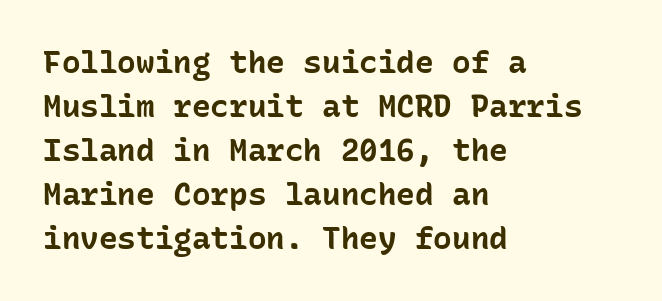
Q: Is the text bold? A: Yes.
Q: Is the text italic (slanted)? A: No, it is upright.
Q: Is the typeface a serif or a sans-serif typeface? A: Sans-serif.
Q: Is the text underlined? A: No.
Q: How is the paragraph aligned? A: Left-aligned.
Q: Is the spacing between letters normal or unusually wide? A: Normal.
Q: Is the spacing between lines tight, normal or loose? A: Normal.
Q: Width (condensed, normal, or wide)? A: Normal.
Q: Stroke contrast? A: Low.
Q: x-height? A: Medium.
Q: Monospaced? A: Yes.
